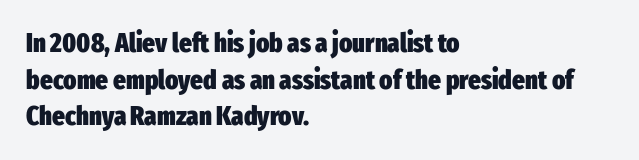
Q: Is the text bold? A: Yes.
Q: Is the text italic (slanted)? A: No, it is upright.
Q: Is the text underlined? A: No.
Q: How is the paragraph aligned? A: Left-aligned.
Q: Is the spacing between letters normal or unusually wide? A: Normal.
Q: Is the spacing between lines tight, normal or loose? A: Normal.
